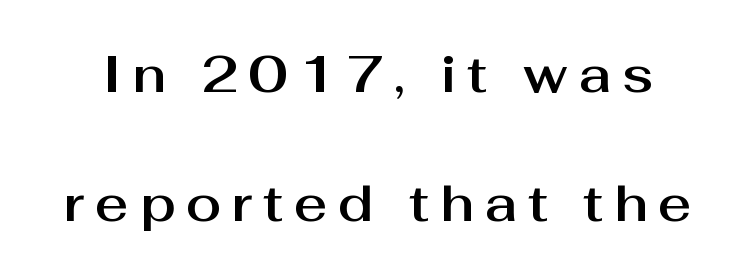
The specimen omits any rule beneath the text block's lines. It's the straight-up-and-down kind of type. The glyphs in this specimen are sans serif. Do the characters align in a grid? No, the font is proportional. Students, observe: this is what heavily led, spacious text looks like.
